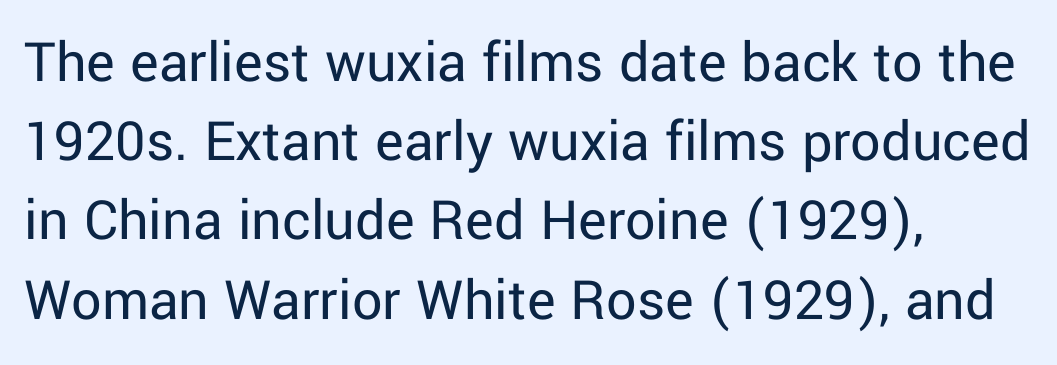
Weight: in the light-to-regular range. Each word holds together tightly as a unit, with standard inter-letter gaps. The text block is weighted toward the left margin, trailing off unevenly rightward. Quick note: not italic, upright.
